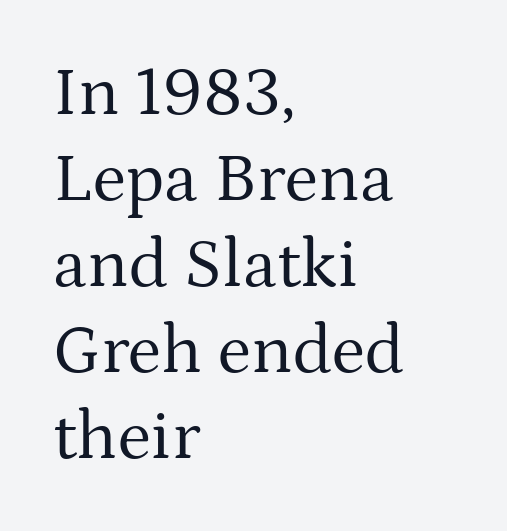
{"serif": "yes", "italic": "no", "bold": "no", "weight": "regular", "width": "normal", "stroke_contrast": "medium", "x_height": "medium", "monospaced": "no", "underline": "no", "align": "left", "line_spacing_ratio": 1.23, "letter_spacing": "normal", "letter_spacing_em": 0.0, "glyph_px": 70}
